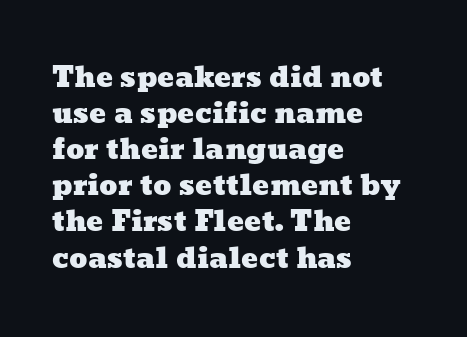
The image shows 28 px wide type; set left-aligned, normal line spacing (1.29x), normal letter spacing, not underlined; low stroke contrast and a medium x-height.
